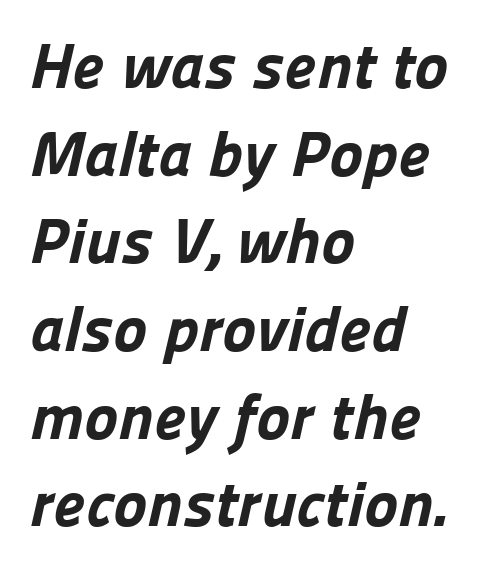
Q: Is the text bold? A: Yes.
Q: Is the typeface a serif or a sans-serif typeface? A: Sans-serif.
Q: Is the text underlined? A: No.
Q: How is the paragraph aligned? A: Left-aligned.
Q: Is the spacing between letters normal or unusually wide? A: Normal.
Q: Is the spacing between lines tight, normal or loose? A: Normal.
Q: Width (condensed, normal, or wide)? A: Normal.
Q: Stroke contrast? A: Low.
Q: x-height? A: Medium.
Q: Monospaced? A: No.
